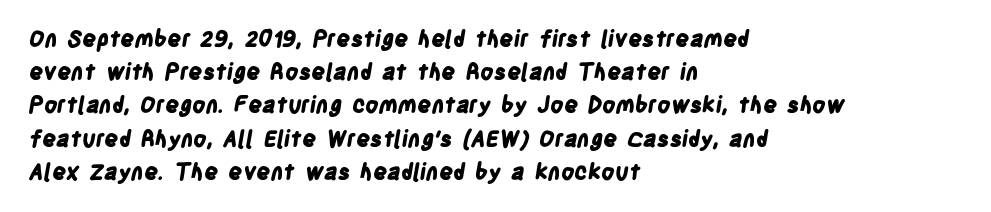
Where is the straight margin? On the left. Each row of text sits above clean, open space. Leading matches the norm, producing a regular column. The letters are bold, with thick, heavy strokes.
